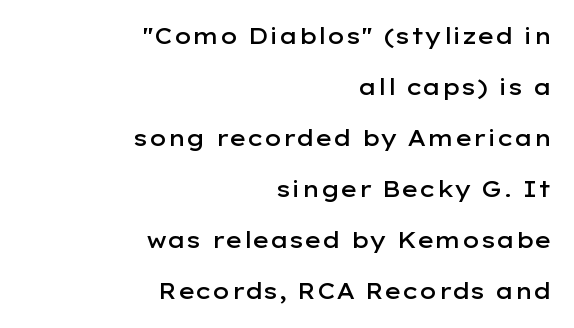
The image shows 22 px text type, upright; set right-aligned, loose line spacing (2.32x), normal letter spacing, not underlined.
